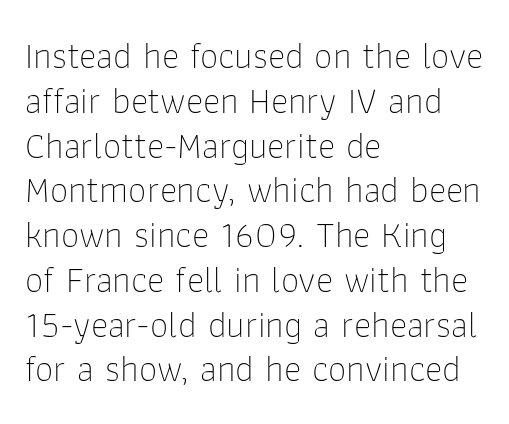
Nope, no serifs anywhere on these letters. The specimen omits any rule beneath the text block's lines. In terms of letterspacing, this is plain default setting. Which margin do the lines hug? The left one — the right edge is uneven. Do the letters lean? They stand straight. Weight: regular or lighter.
